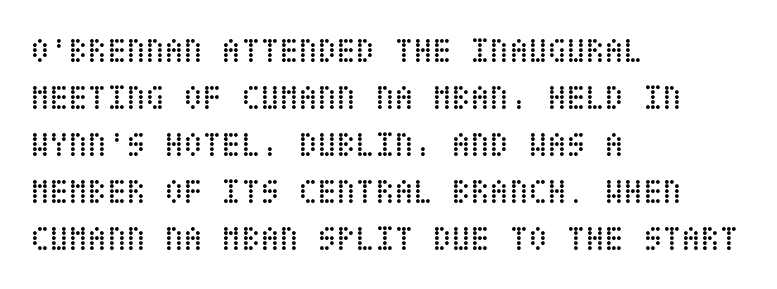
Q: Is the text bold? A: No.
Q: Is the text italic (slanted)? A: No, it is upright.
Q: Is the text underlined? A: No.
Q: How is the paragraph aligned? A: Left-aligned.
Q: Is the spacing between letters normal or unusually wide? A: Normal.
Q: Is the spacing between lines tight, normal or loose? A: Normal.
Q: Width (condensed, normal, or wide)? A: Condensed.
Q: Stroke contrast? A: Low.
Q: x-height? A: Large.
